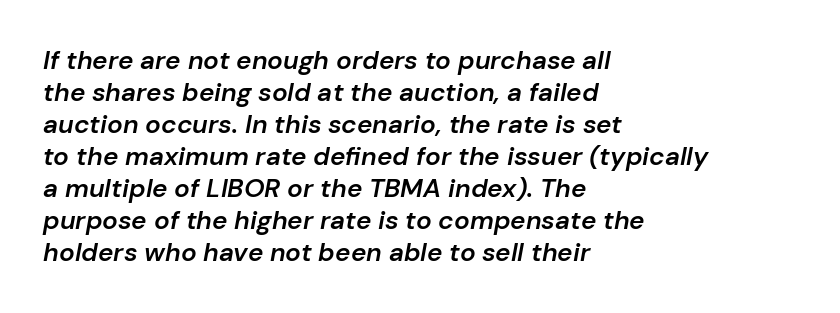
Alignment: flush left. The typesetting leans somewhat heavy: a semibold. Is the letter spacing exaggerated? No — it looks like the ordinary default. Does the lettering tilt? It does — this is italic.
